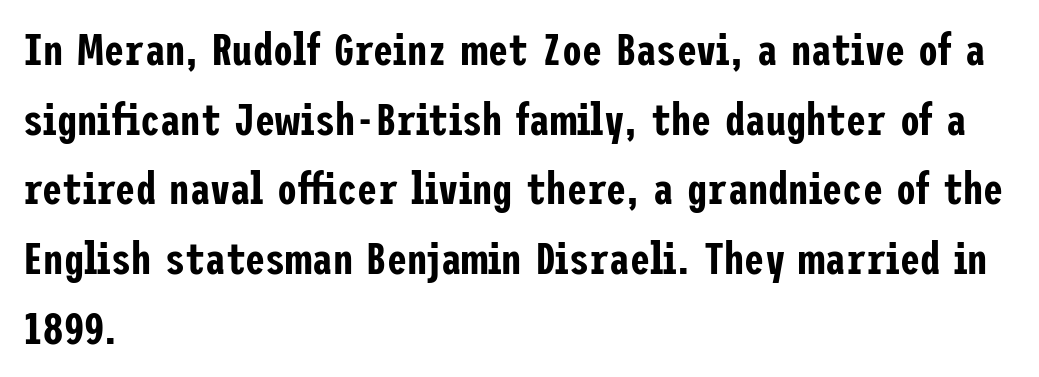
{"serif": "no", "italic": "no", "width": "condensed", "stroke_contrast": "low", "x_height": "medium", "underline": "no", "align": "left", "line_spacing": "normal", "line_spacing_ratio": 1.55, "letter_spacing": "normal", "letter_spacing_em": 0.0, "glyph_px": 45}
